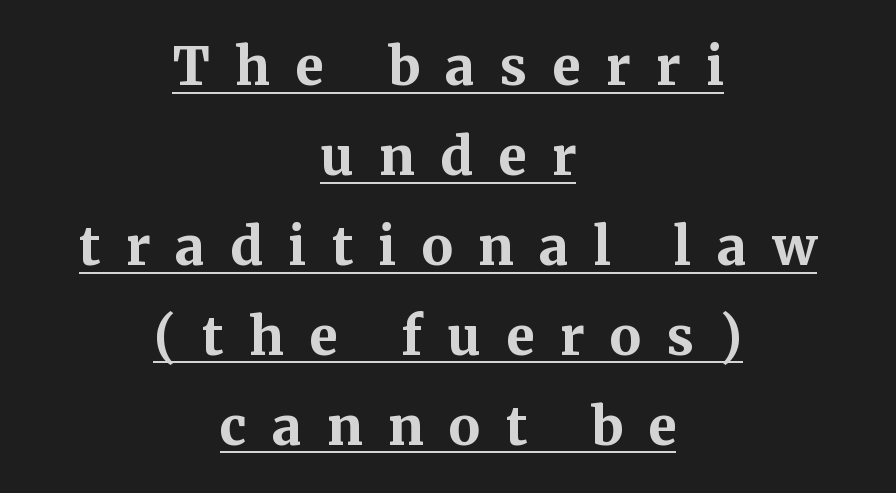
Q: Is the text bold? A: Yes.
Q: Is the text italic (slanted)? A: No, it is upright.
Q: Is the typeface a serif or a sans-serif typeface? A: Serif.
Q: Is the text underlined? A: Yes.
Q: How is the paragraph aligned? A: Centered.
Q: Is the spacing between letters normal or unusually wide? A: Unusually wide.
Q: Width (condensed, normal, or wide)? A: Normal.
Q: Stroke contrast? A: Medium.
Q: x-height? A: Medium.
Q: Monospaced? A: No.
